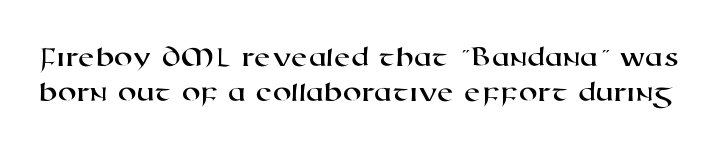
Q: Is the typeface a serif or a sans-serif typeface? A: Sans-serif.
Q: Is the text underlined? A: No.
Q: Is the spacing between letters normal or unusually wide? A: Normal.
Q: Width (condensed, normal, or wide)? A: Wide.
Q: Stroke contrast? A: High.
Q: x-height? A: Medium.
Q: Monospaced? A: No.
